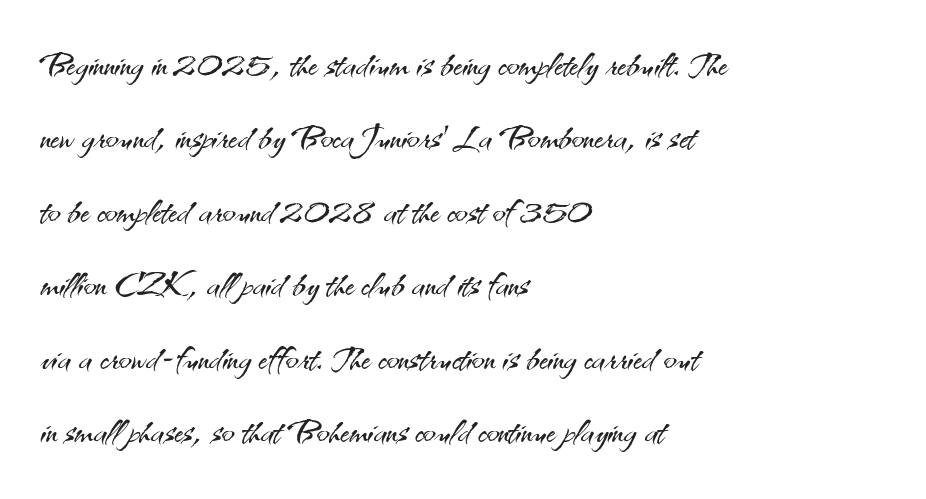
Q: Is the text bold? A: No.
Q: Is the text italic (slanted)? A: Yes.
Q: Is the typeface a serif or a sans-serif typeface? A: Sans-serif.
Q: Is the text underlined? A: No.
Q: How is the paragraph aligned? A: Left-aligned.
Q: Is the spacing between letters normal or unusually wide? A: Normal.
Q: Is the spacing between lines tight, normal or loose? A: Normal.
Q: Width (condensed, normal, or wide)? A: Normal.
Q: Stroke contrast? A: Medium.
Q: x-height? A: Small.
Q: Monospaced? A: No.
